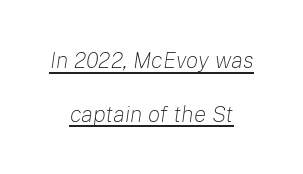
The image shows 23 px text type, italic (leaning right); set centered, loose line spacing (2.33x), normal letter spacing, underlined.
